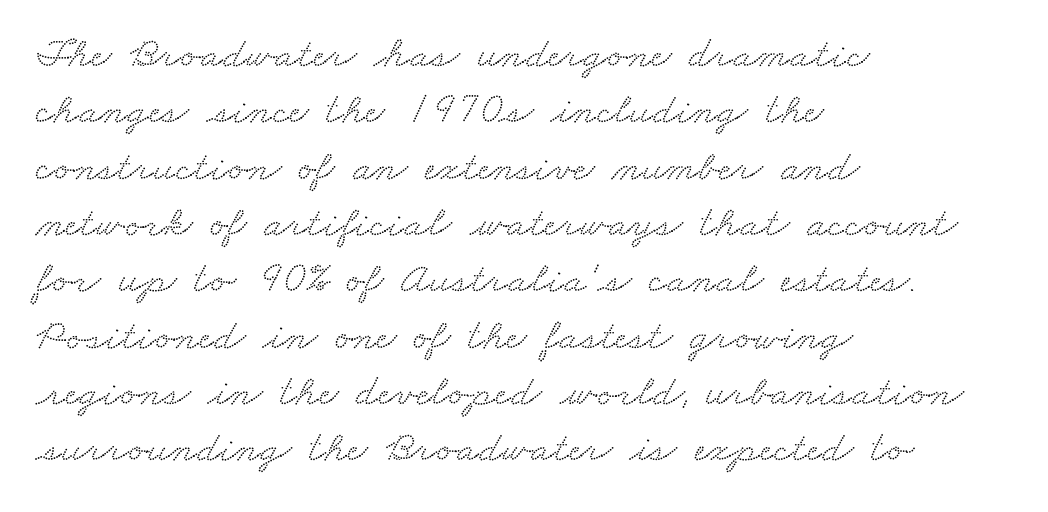
{"serif": "yes", "width": "wide", "stroke_contrast": "low", "x_height": "small", "monospaced": "no", "underline": "no", "align": "left", "line_spacing": "normal", "line_spacing_ratio": 1.28, "letter_spacing": "normal", "letter_spacing_em": 0.0, "glyph_px": 44}
